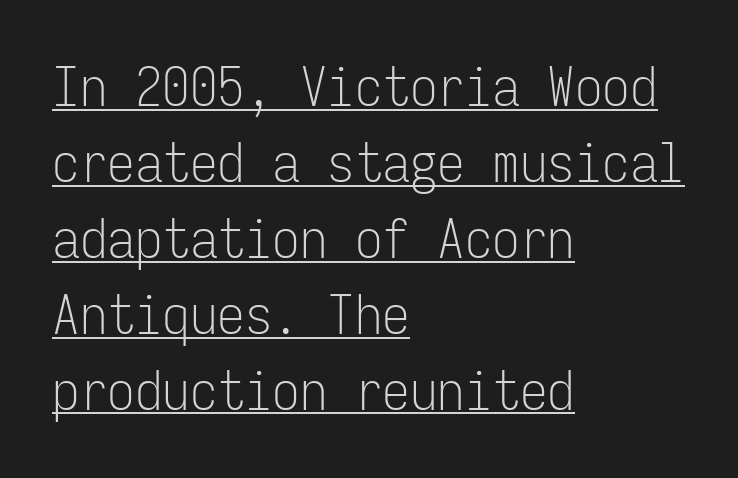
The image shows 55 px light, condensed sans-serif type, upright, monospaced; set left-aligned, normal line spacing (1.38x), normal letter spacing, underlined; low stroke contrast and a medium x-height.
